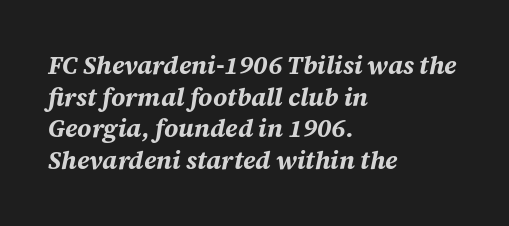
The image shows 25 px bold type, italic (leaning right); set left-aligned, normal line spacing (1.27x), normal letter spacing, not underlined.
